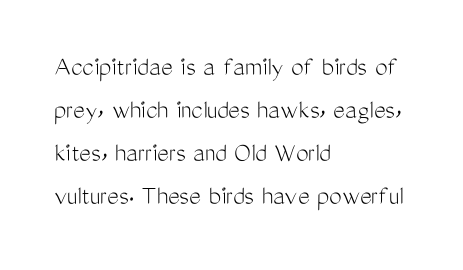
{"serif": "no", "italic": "no", "bold": "no", "weight": "light", "width": "condensed", "stroke_contrast": "medium", "x_height": "medium", "monospaced": "no", "underline": "no", "align": "left", "line_spacing": "normal", "line_spacing_ratio": 1.53, "letter_spacing": "normal", "letter_spacing_em": 0.0, "glyph_px": 28}
